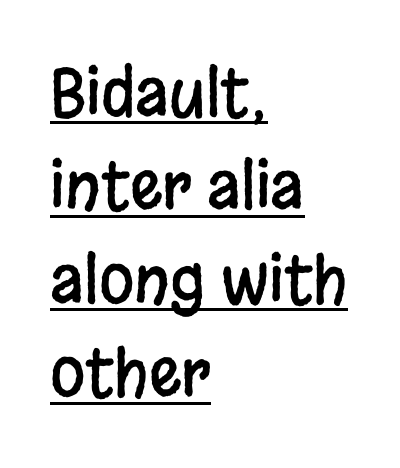
The image shows 64 px condensed sans-serif type, upright; set left-aligned, normal line spacing (1.46x), normal letter spacing, underlined; low stroke contrast and a large x-height.
